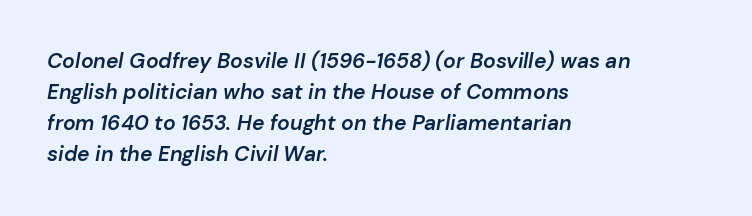
Q: Is the text bold? A: Semi-bold.
Q: Is the text italic (slanted)? A: Yes, it leans right by about 10 degrees.
Q: Is the text underlined? A: No.
Q: How is the paragraph aligned? A: Left-aligned.
Q: Is the spacing between letters normal or unusually wide? A: Normal.
Q: Is the spacing between lines tight, normal or loose? A: Normal.
